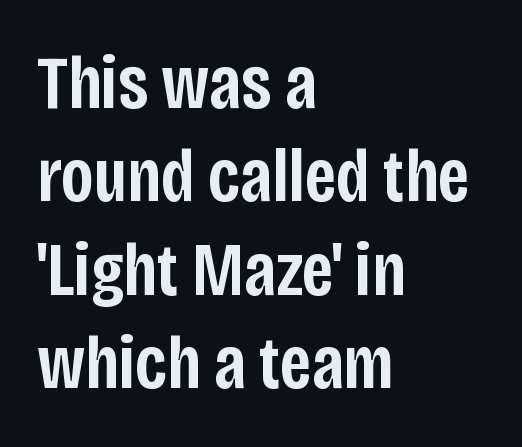
Q: Is the text bold? A: Semi-bold.
Q: Is the text italic (slanted)? A: No, it is upright.
Q: Is the typeface a serif or a sans-serif typeface? A: Sans-serif.
Q: Is the text underlined? A: No.
Q: How is the paragraph aligned? A: Left-aligned.
Q: Is the spacing between letters normal or unusually wide? A: Normal.
Q: Width (condensed, normal, or wide)? A: Condensed.
Q: Stroke contrast? A: Low.
Q: x-height? A: Large.
Q: Monospaced? A: No.
